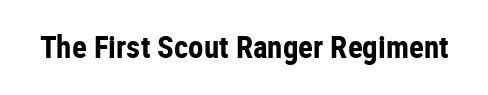
The image shows 31 px bold, condensed sans-serif type, upright; set normal letter spacing, not underlined; low stroke contrast and a medium x-height.
